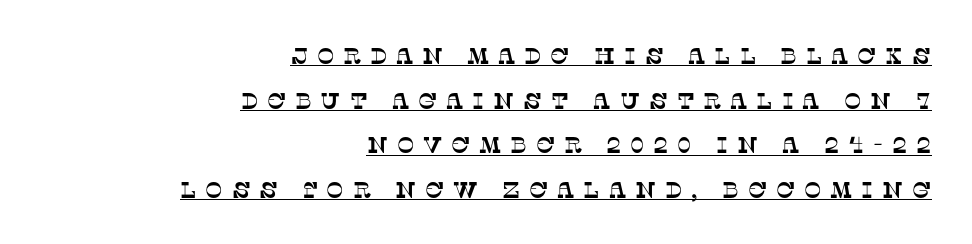
{"underline": "yes", "align": "right", "line_spacing": "loose", "line_spacing_ratio": 1.94, "letter_spacing": "wide", "letter_spacing_em": 0.38, "glyph_px": 23}
